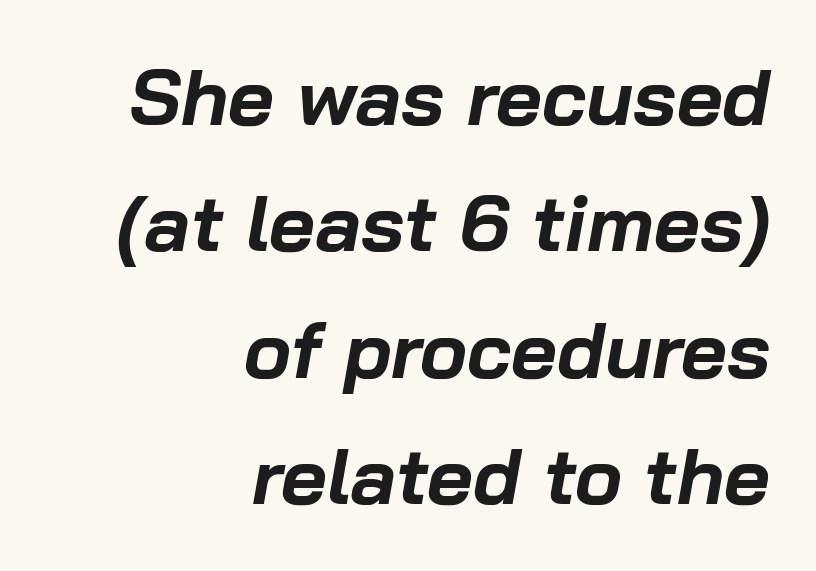
The image shows 79 px bold type, italic (leaning right); set right-aligned, normal line spacing (1.6x), normal letter spacing, not underlined; low stroke contrast and a medium x-height.
